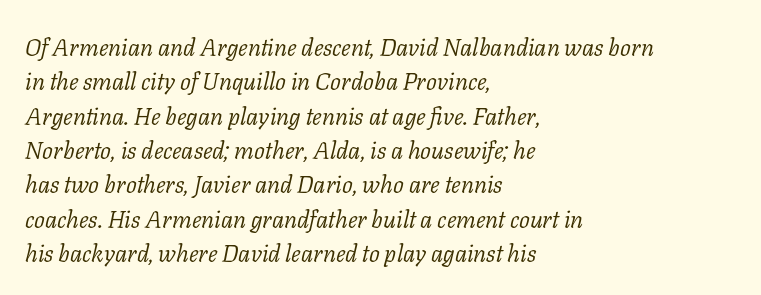
The image shows 24 px text type, italic (leaning right); set left-aligned, normal line spacing (1.43x), normal letter spacing, not underlined.
